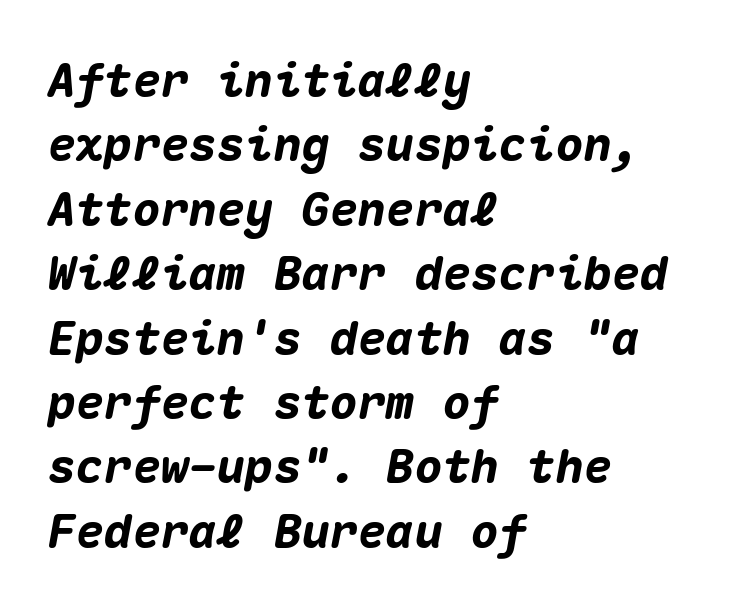
The image shows 47 px heavy type, italic (leaning right), monospaced; set left-aligned, normal line spacing (1.37x), normal letter spacing, not underlined; medium stroke contrast and a medium x-height.
